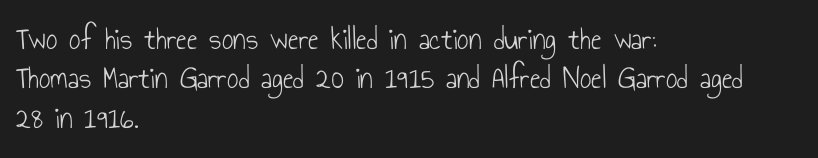
The image shows 32 px light, condensed sans-serif type, upright; set left-aligned, line spacing 1.23x, normal letter spacing, not underlined; low stroke contrast and a small x-height.
